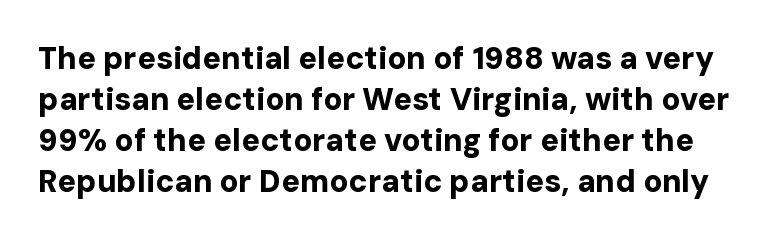
{"serif": "no", "italic": "no", "bold": "yes", "weight": "bold", "width": "normal", "stroke_contrast": "low", "x_height": "medium", "monospaced": "no", "underline": "no", "line_spacing": "normal", "line_spacing_ratio": 1.32, "letter_spacing": "normal", "letter_spacing_em": 0.0, "glyph_px": 31}
